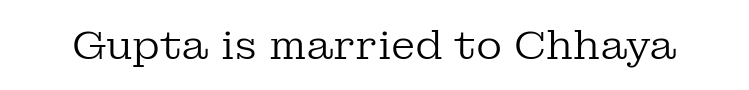
{"serif": "yes", "italic": "no", "bold": "no", "weight": "regular", "width": "normal", "stroke_contrast": "low", "x_height": "medium", "monospaced": "no", "underline": "no", "letter_spacing": "normal", "letter_spacing_em": 0.0, "glyph_px": 40}
